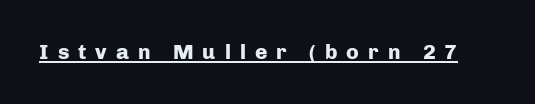
Q: Is the text bold? A: Yes.
Q: Is the text italic (slanted)? A: No, it is upright.
Q: Is the text underlined? A: Yes.
Q: Is the spacing between letters normal or unusually wide? A: Unusually wide.
